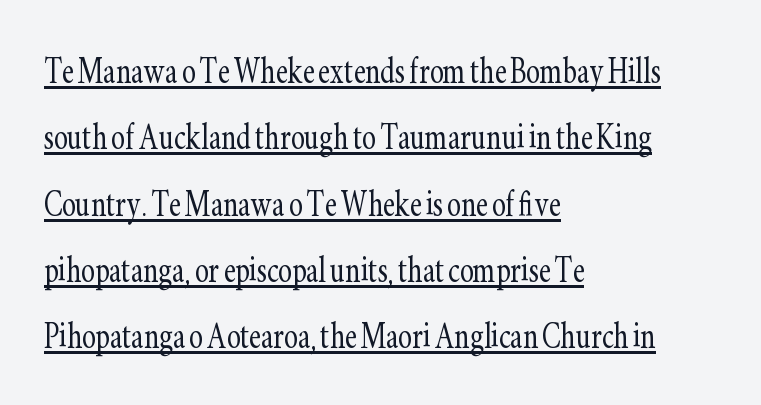
The image shows 42 px light, condensed serif type, upright; set left-aligned, normal line spacing (1.58x), normal letter spacing, underlined; low stroke contrast and a small x-height.
